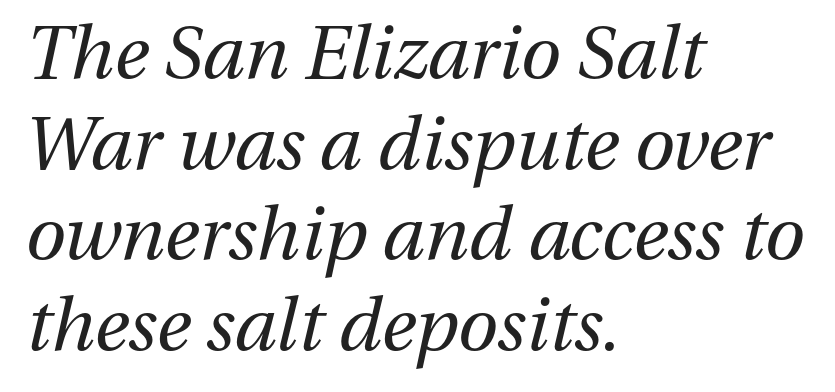
Honestly, the letter spacing is just normal — you wouldn't notice it. Quick note: underline off. No chunkiness to these letters — they're not bold. This sample uses an oblique cut, with every glyph tilted off the vertical. The paragraph shown leans on its left margin.
